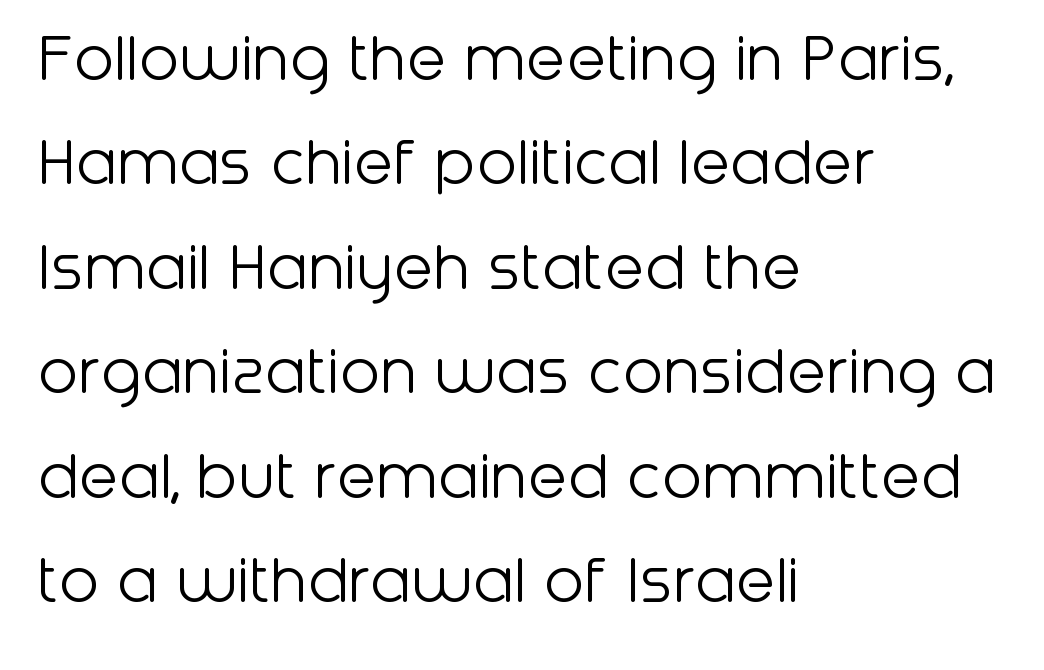
Q: Is the text bold? A: No.
Q: Is the text italic (slanted)? A: No, it is upright.
Q: Is the typeface a serif or a sans-serif typeface? A: Sans-serif.
Q: Is the text underlined? A: No.
Q: How is the paragraph aligned? A: Left-aligned.
Q: Is the spacing between letters normal or unusually wide? A: Normal.
Q: Is the spacing between lines tight, normal or loose? A: Normal.
Q: Width (condensed, normal, or wide)? A: Normal.
Q: Stroke contrast? A: Low.
Q: x-height? A: Medium.
Q: Monospaced? A: No.
